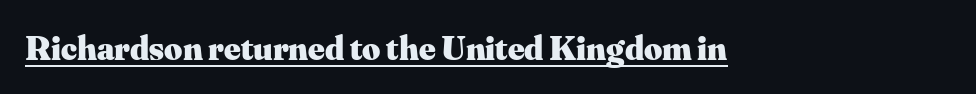
{"serif": "yes", "italic": "no", "bold": "yes", "weight": "heavy", "width": "normal", "stroke_contrast": "medium", "x_height": "small", "monospaced": "no", "underline": "yes", "letter_spacing": "normal", "letter_spacing_em": 0.0, "glyph_px": 35}
